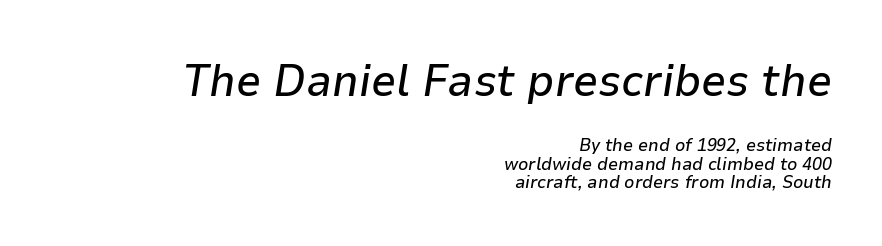
{"italic": "yes", "lean": "right", "slant_degrees": 9, "width": "normal", "stroke_contrast": "low", "x_height": "medium", "monospaced": "no", "underline": "no", "align": "right", "line_spacing": "tight", "line_spacing_ratio": 1.03, "letter_spacing": "normal", "letter_spacing_em": 0.0, "larger_block": "first", "size_ratio": 2.5, "glyph_px": 45}
